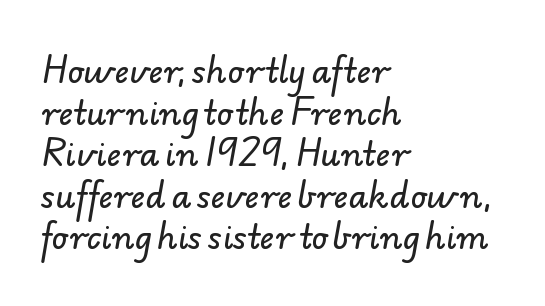
{"serif": "no", "width": "normal", "stroke_contrast": "low", "x_height": "small", "monospaced": "no", "underline": "no", "align": "left", "line_spacing": "normal", "line_spacing_ratio": 1.3, "letter_spacing": "normal", "letter_spacing_em": 0.0, "glyph_px": 32}
